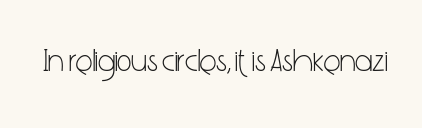
The image shows 32 px light, condensed sans-serif type, upright; set normal letter spacing, not underlined; low stroke contrast and a medium x-height.
